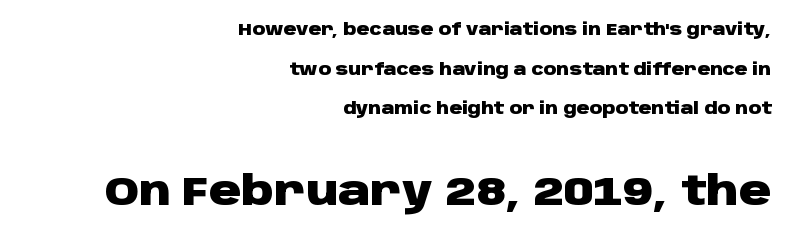
{"serif": "no", "italic": "no", "bold": "yes", "weight": "heavy", "width": "wide", "stroke_contrast": "low", "x_height": "large", "monospaced": "no", "underline": "no", "align": "right", "line_spacing": "loose", "line_spacing_ratio": 2.47, "letter_spacing": "normal", "letter_spacing_em": 0.0, "larger_block": "second", "size_ratio": 2.5, "glyph_px": 40}
